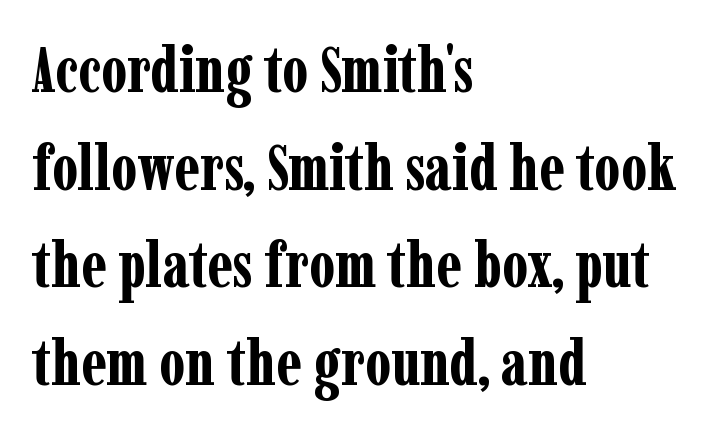
{"serif": "yes", "italic": "no", "bold": "yes", "weight": "bold", "width": "condensed", "stroke_contrast": "low", "x_height": "medium", "monospaced": "no", "underline": "no", "align": "left", "line_spacing": "normal", "line_spacing_ratio": 1.55, "letter_spacing": "normal", "letter_spacing_em": 0.0, "glyph_px": 63}
